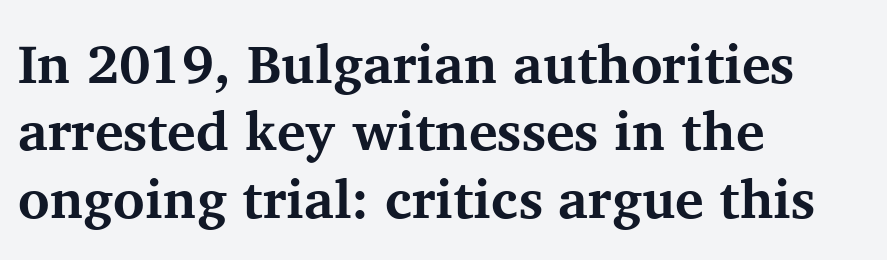
Q: Is the text bold? A: Yes.
Q: Is the text italic (slanted)? A: No, it is upright.
Q: Is the typeface a serif or a sans-serif typeface? A: Serif.
Q: Is the text underlined? A: No.
Q: How is the paragraph aligned? A: Left-aligned.
Q: Is the spacing between letters normal or unusually wide? A: Normal.
Q: Is the spacing between lines tight, normal or loose? A: Normal.
Q: Width (condensed, normal, or wide)? A: Normal.
Q: Stroke contrast? A: Medium.
Q: x-height? A: Medium.
Q: Monospaced? A: No.
